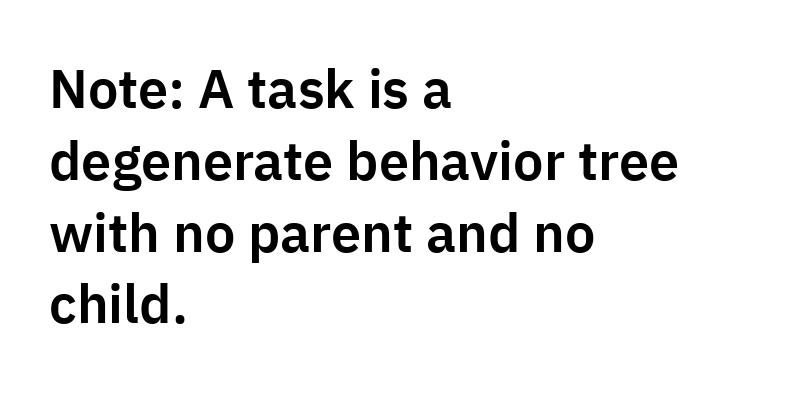
{"serif": "no", "italic": "no", "width": "normal", "stroke_contrast": "low", "x_height": "medium", "monospaced": "no", "underline": "no", "align": "left", "line_spacing": "normal", "line_spacing_ratio": 1.33, "letter_spacing": "normal", "letter_spacing_em": 0.0, "glyph_px": 54}
